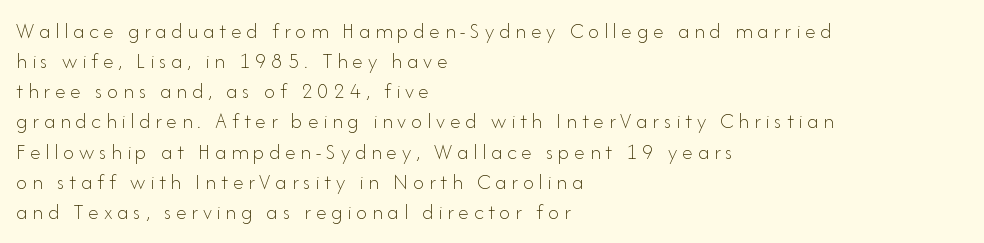
The image shows 22 px text type, upright; set left-aligned, normal line spacing (1.37x), unusually wide letter spacing (+0.22 em), not underlined.
